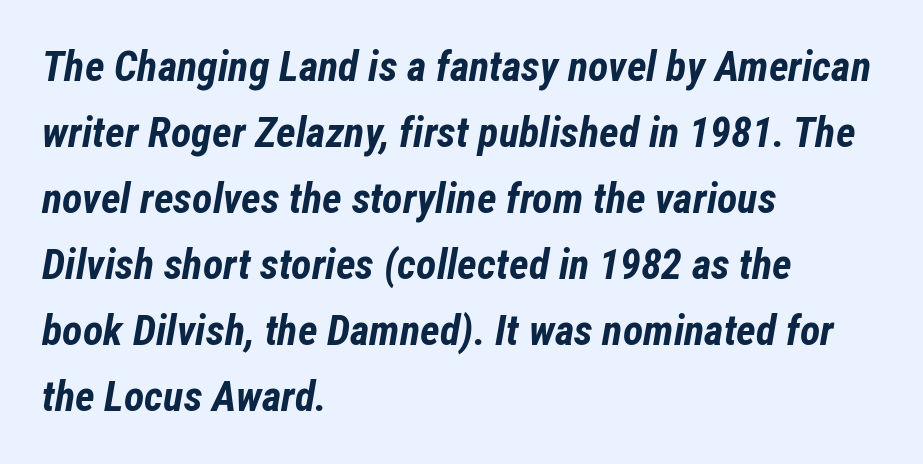
{"italic": "yes", "lean": "right", "slant_degrees": 12, "bold": "yes", "weight": "bold", "width": "condensed", "stroke_contrast": "low", "x_height": "medium", "monospaced": "no", "underline": "no", "align": "left", "line_spacing": "normal", "line_spacing_ratio": 1.57, "letter_spacing": "normal", "letter_spacing_em": 0.0, "glyph_px": 42}
